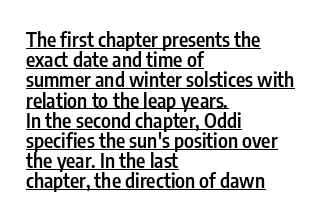
{"italic": "no", "bold": "semi", "underline": "yes", "align": "left", "line_spacing": "tight", "line_spacing_ratio": 1.01, "letter_spacing": "normal", "letter_spacing_em": 0.0, "glyph_px": 20}
